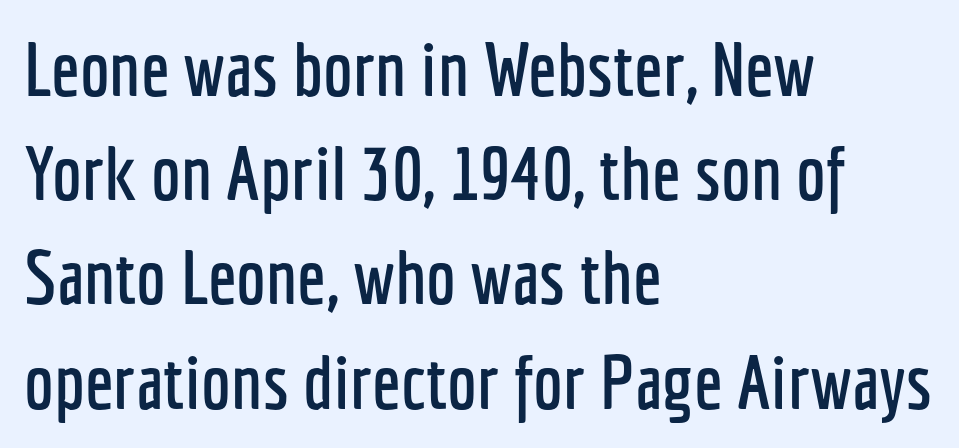
Q: Is the text italic (slanted)? A: No, it is upright.
Q: Is the typeface a serif or a sans-serif typeface? A: Sans-serif.
Q: Is the text underlined? A: No.
Q: How is the paragraph aligned? A: Left-aligned.
Q: Is the spacing between letters normal or unusually wide? A: Normal.
Q: Is the spacing between lines tight, normal or loose? A: Normal.
Q: Width (condensed, normal, or wide)? A: Condensed.
Q: Stroke contrast? A: Low.
Q: x-height? A: Medium.
Q: Monospaced? A: No.
